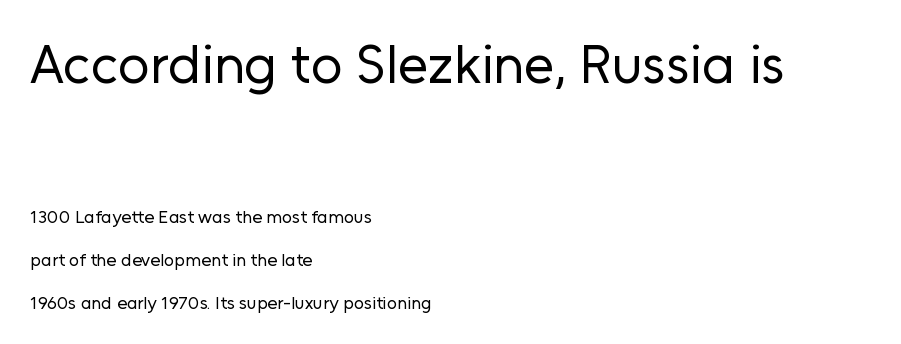
Q: Is the text bold? A: No.
Q: Is the text italic (slanted)? A: No, it is upright.
Q: Is the typeface a serif or a sans-serif typeface? A: Sans-serif.
Q: Is the text underlined? A: No.
Q: How is the paragraph aligned? A: Left-aligned.
Q: Is the spacing between letters normal or unusually wide? A: Normal.
Q: Is the spacing between lines tight, normal or loose? A: Loose.
Q: Which block of text is set in a larger size, the first (top) or the second (bottom)? A: The first (top) one.
Q: Width (condensed, normal, or wide)? A: Normal.
Q: Stroke contrast? A: Low.
Q: x-height? A: Medium.
Q: Monospaced? A: No.
